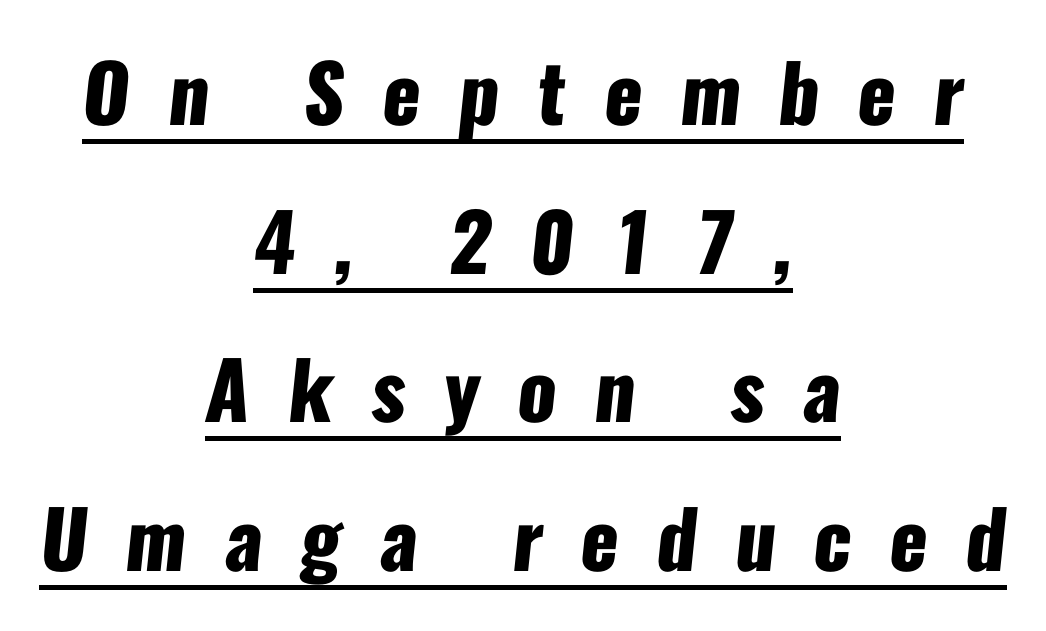
{"serif": "no", "bold": "yes", "weight": "heavy", "width": "condensed", "stroke_contrast": "low", "x_height": "medium", "monospaced": "no", "underline": "yes", "align": "center", "line_spacing_ratio": 1.88, "letter_spacing": "wide", "letter_spacing_em": 0.48, "glyph_px": 79}
